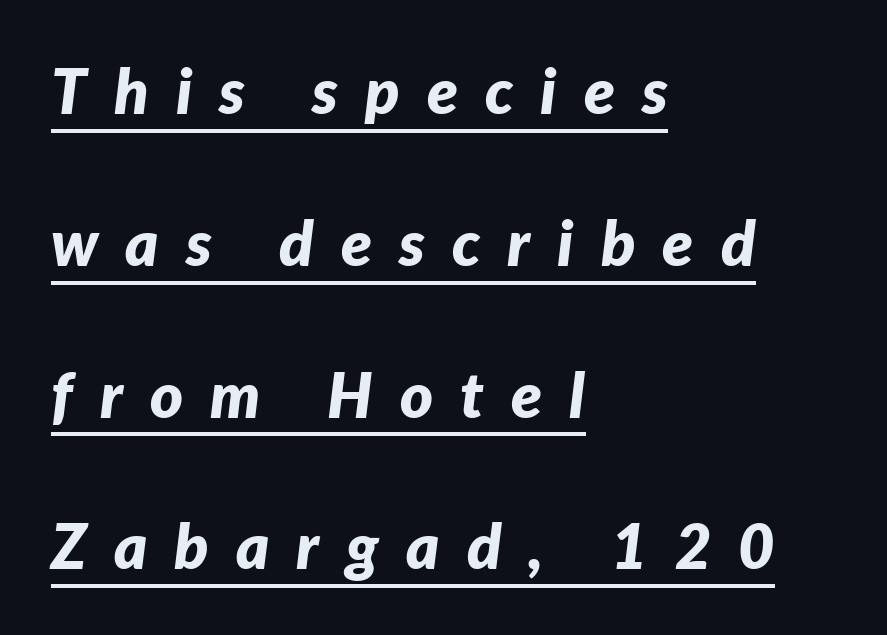
{"italic": "yes", "lean": "right", "slant_degrees": 7, "bold": "yes", "weight": "bold", "width": "normal", "stroke_contrast": "low", "x_height": "medium", "monospaced": "no", "underline": "yes", "align": "left", "line_spacing": "loose", "line_spacing_ratio": 2.41, "letter_spacing": "wide", "letter_spacing_em": 0.43, "glyph_px": 63}
